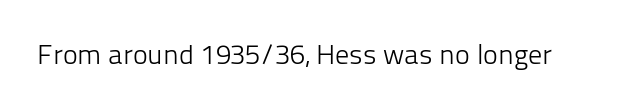
The image shows 28 px light sans-serif type, upright; set normal letter spacing, not underlined; low stroke contrast and a medium x-height.
